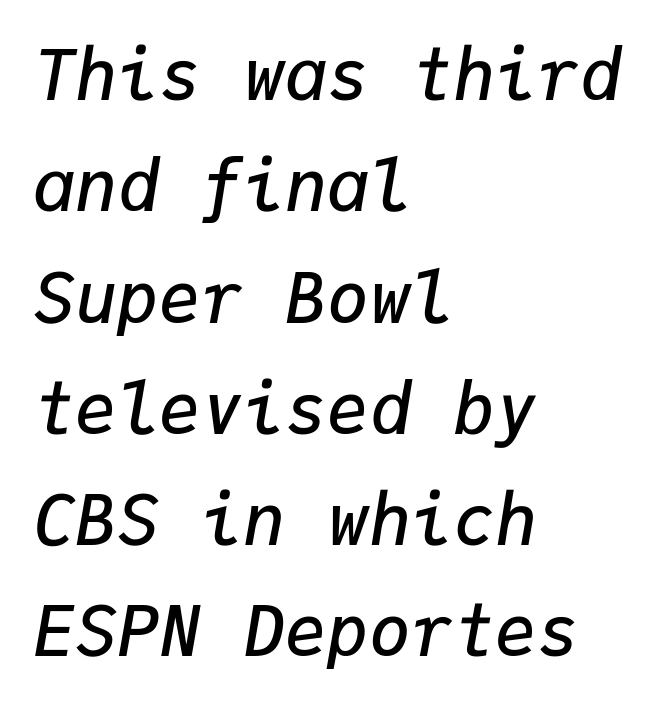
Q: Is the text bold? A: Semi-bold.
Q: Is the text italic (slanted)? A: Yes, it leans right by about 9 degrees.
Q: Is the text underlined? A: No.
Q: How is the paragraph aligned? A: Left-aligned.
Q: Is the spacing between letters normal or unusually wide? A: Normal.
Q: Is the spacing between lines tight, normal or loose? A: Normal.
Q: Width (condensed, normal, or wide)? A: Normal.
Q: Stroke contrast? A: Low.
Q: x-height? A: Medium.
Q: Monospaced? A: Yes.
